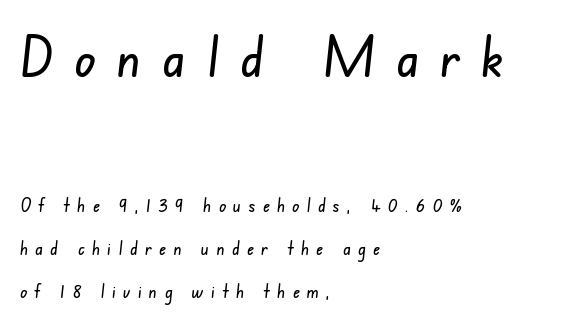
{"serif": "no", "width": "condensed", "stroke_contrast": "low", "x_height": "small", "monospaced": "no", "underline": "no", "align": "left", "line_spacing": "loose", "line_spacing_ratio": 2.27, "letter_spacing": "wide", "letter_spacing_em": 0.38, "larger_block": "first", "size_ratio": 2.95, "glyph_px": 56}
